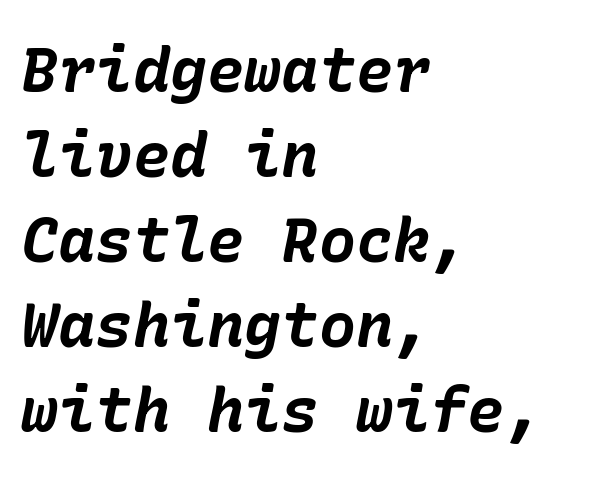
{"italic": "yes", "lean": "right", "slant_degrees": 10, "bold": "yes", "weight": "bold", "width": "normal", "stroke_contrast": "low", "x_height": "medium", "underline": "no", "align": "left", "line_spacing": "normal", "line_spacing_ratio": 1.37, "letter_spacing": "normal", "letter_spacing_em": 0.0, "glyph_px": 62}
